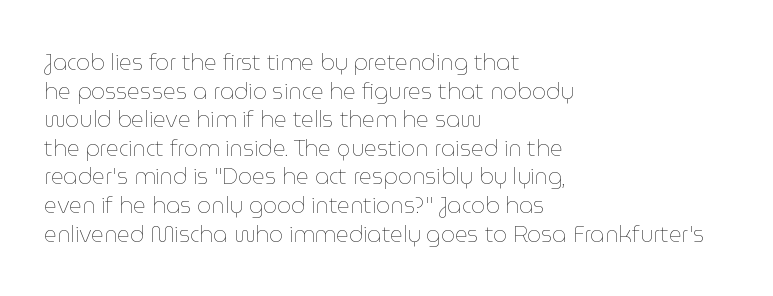
Q: Is the text bold? A: No.
Q: Is the text italic (slanted)? A: No, it is upright.
Q: Is the text underlined? A: No.
Q: How is the paragraph aligned? A: Left-aligned.
Q: Is the spacing between letters normal or unusually wide? A: Normal.
Q: Is the spacing between lines tight, normal or loose? A: Normal.
